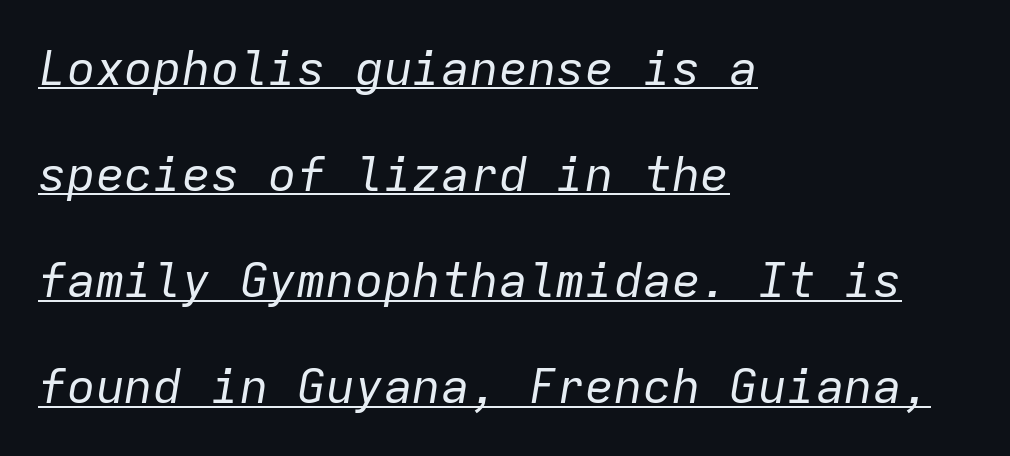
The image shows 48 px regular-weight type, italic (leaning right), monospaced; set left-aligned, loose line spacing (2.21x), normal letter spacing, underlined; low stroke contrast and a medium x-height.
